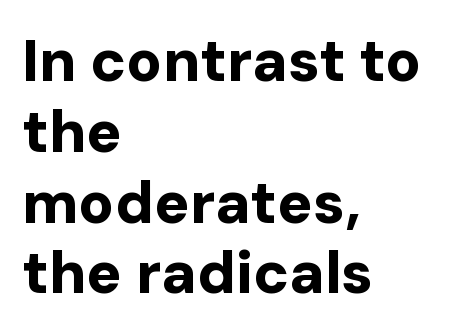
The image shows 59 px bold sans-serif type, upright; set left-aligned, line spacing 1.2x, normal letter spacing, not underlined; low stroke contrast and a medium x-height.
